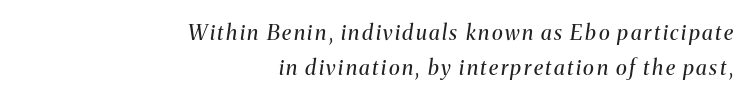
{"italic": "yes", "lean": "right", "slant_degrees": 8, "bold": "no", "underline": "no", "align": "right", "line_spacing": "normal", "line_spacing_ratio": 1.67, "glyph_px": 21}
